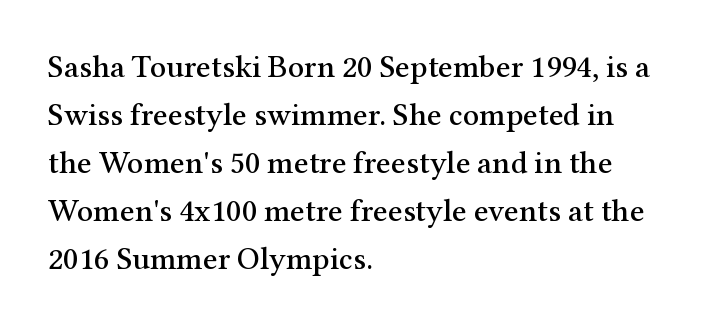
{"serif": "yes", "italic": "no", "width": "normal", "stroke_contrast": "medium", "x_height": "medium", "monospaced": "no", "underline": "no", "align": "left", "line_spacing": "normal", "line_spacing_ratio": 1.5, "letter_spacing": "normal", "letter_spacing_em": 0.0, "glyph_px": 32}
